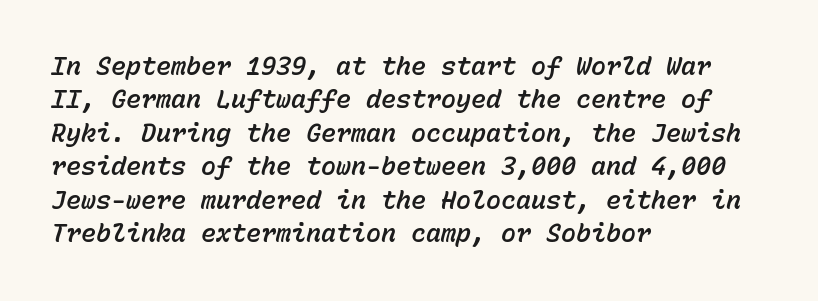
The image shows 25 px text type, italic (leaning right); set left-aligned, normal line spacing (1.34x), normal letter spacing, not underlined.
